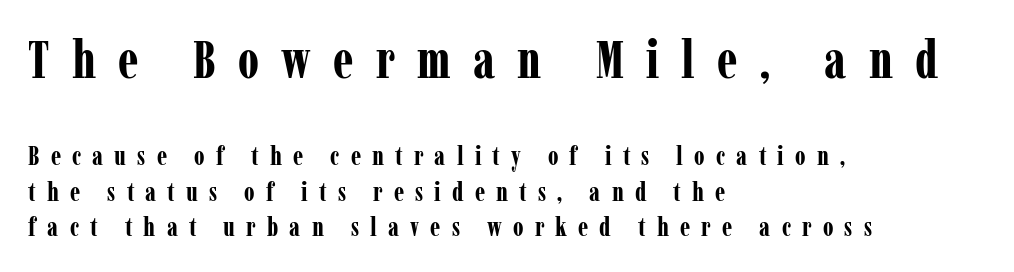
Q: Is the text bold? A: Yes.
Q: Is the text italic (slanted)? A: No, it is upright.
Q: Is the typeface a serif or a sans-serif typeface? A: Serif.
Q: Is the text underlined? A: No.
Q: How is the paragraph aligned? A: Left-aligned.
Q: Is the spacing between letters normal or unusually wide? A: Unusually wide.
Q: Is the spacing between lines tight, normal or loose? A: Normal.
Q: Which block of text is set in a larger size, the first (top) or the second (bottom)? A: The first (top) one.
Q: Width (condensed, normal, or wide)? A: Condensed.
Q: Stroke contrast? A: Low.
Q: x-height? A: Medium.
Q: Monospaced? A: No.
